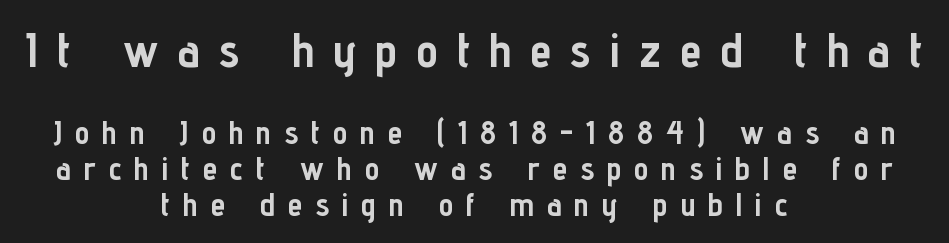
Q: Is the text bold? A: Yes.
Q: Is the text italic (slanted)? A: No, it is upright.
Q: Is the typeface a serif or a sans-serif typeface? A: Sans-serif.
Q: Is the text underlined? A: No.
Q: How is the paragraph aligned? A: Centered.
Q: Is the spacing between letters normal or unusually wide? A: Unusually wide.
Q: Is the spacing between lines tight, normal or loose? A: Tight.
Q: Which block of text is set in a larger size, the first (top) or the second (bottom)? A: The first (top) one.
Q: Width (condensed, normal, or wide)? A: Condensed.
Q: Stroke contrast? A: Low.
Q: x-height? A: Medium.
Q: Monospaced? A: No.
